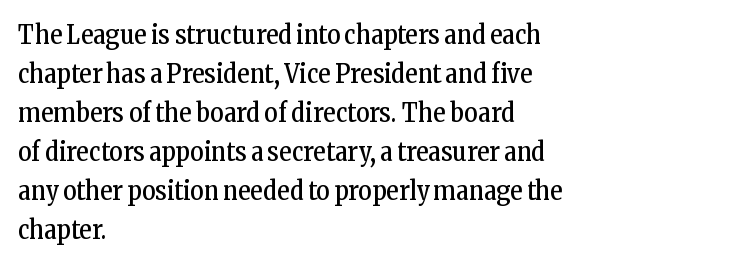
The image shows 26 px text type, upright; set left-aligned, normal line spacing (1.5x), normal letter spacing, not underlined.
